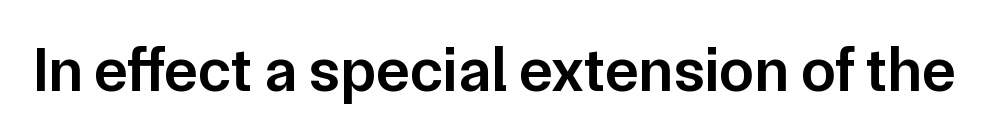
The image shows 63 px semibold sans-serif type, upright; set normal letter spacing, not underlined; low stroke contrast and a medium x-height.
